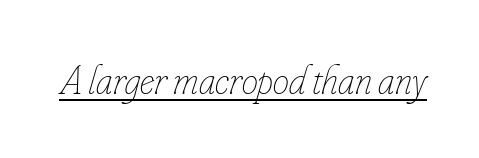
Unbolded letterforms with no extra heft. The line texture is even and compact thanks to regular tracking. Think of a printed novel: that variable character pitch is what you see here. Yep, that's italic — everything's leaning. Quick note: underline on.
